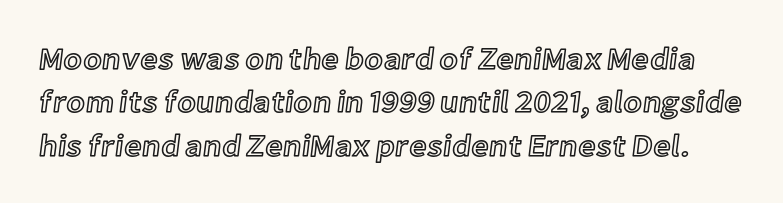
The image shows 31 px text type; set normal line spacing (1.4x), normal letter spacing, not underlined; a medium x-height.
